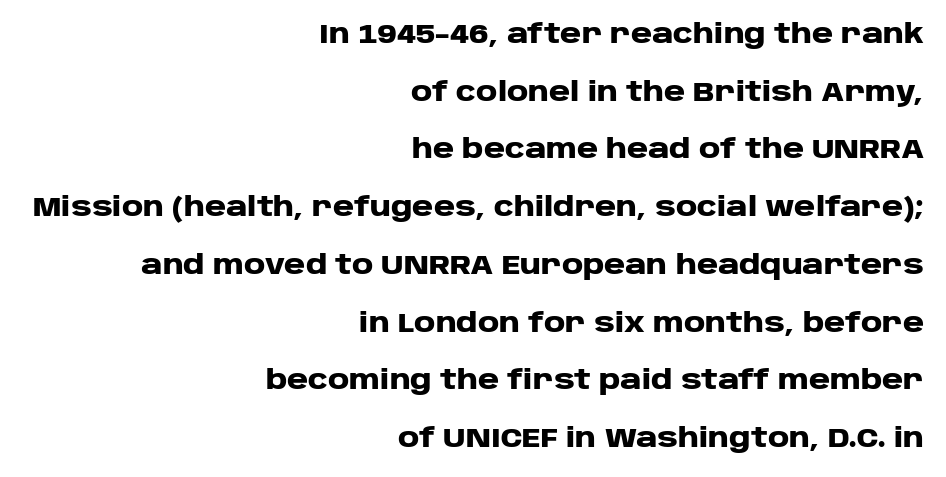
Ascenders rise straight up at ninety degrees. Glance below the letters and you will spot only blank space. One-word summary of the alignment: right. The horizontal fit of the characters is conventional and even. Vertical spacing — loose. A dark, heavy texture on the line: the type is bold.
